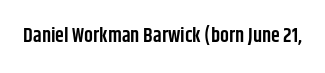
The image shows 20 px text type, upright; set normal letter spacing, not underlined.
